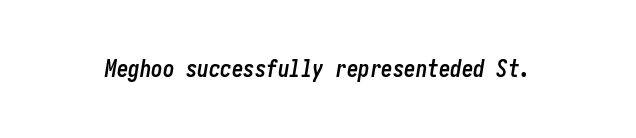
The image shows 23 px bold type, italic (leaning right); set normal letter spacing, not underlined.
